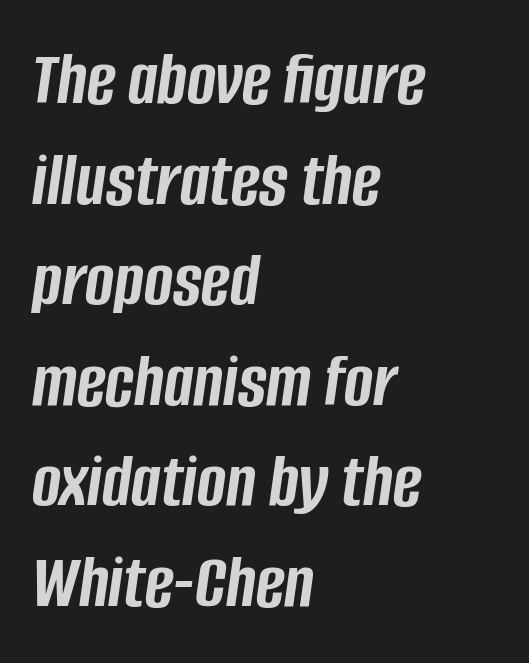
The image shows 78 px semibold, condensed type, italic (leaning right); set left-aligned, normal line spacing (1.29x), normal letter spacing, not underlined; low stroke contrast and a large x-height.
